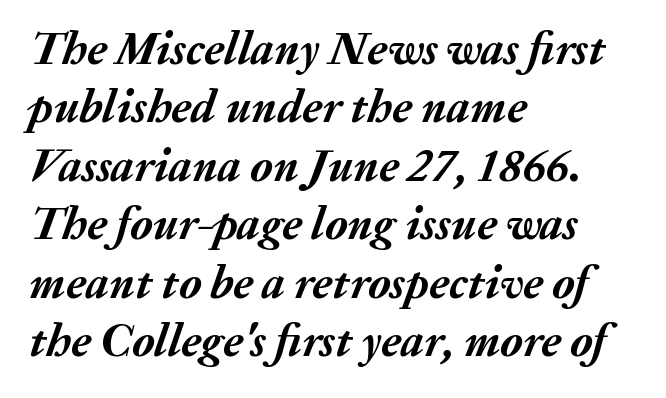
Check the space under the baseline: it is left empty. This block has exactly the height ordinary leading produces. Observe the lean: these are italic letterforms. The rendering uses natural spacing where letterforms have individual widths. Layout note: lines flush left.
